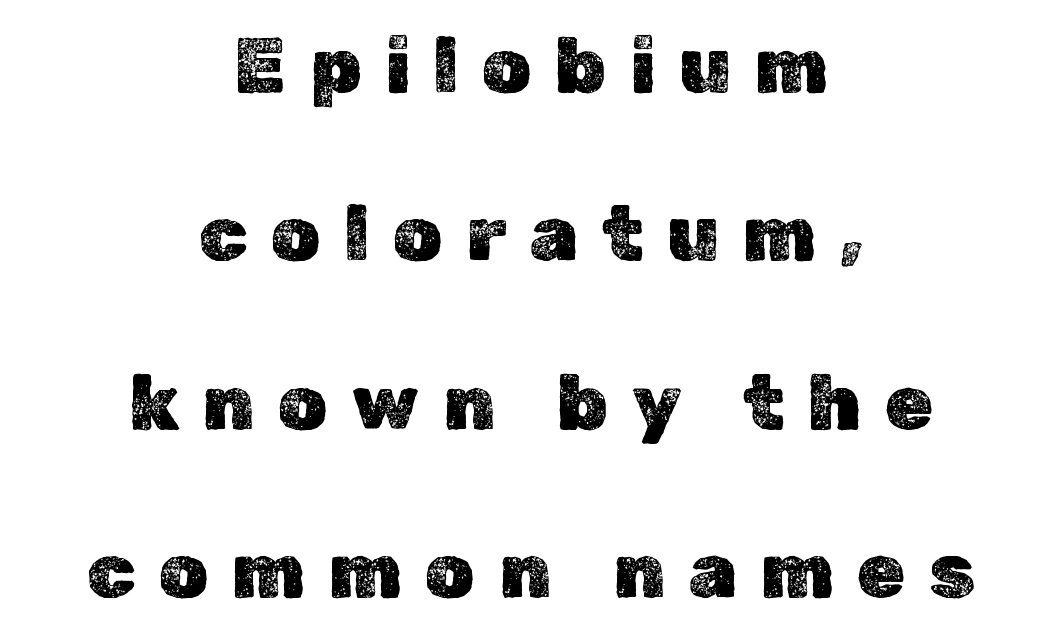
{"italic": "no", "width": "normal", "x_height": "medium", "monospaced": "no", "underline": "no", "align": "center", "line_spacing": "loose", "line_spacing_ratio": 2.16, "letter_spacing": "wide", "letter_spacing_em": 0.3, "glyph_px": 78}
